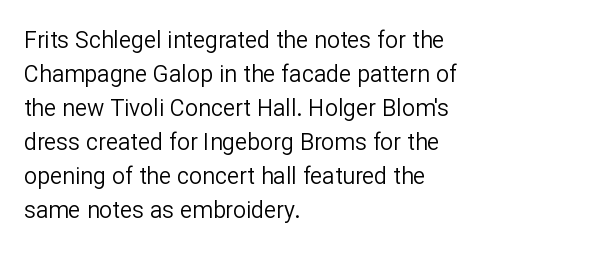
The image shows 23 px text type, upright; set left-aligned, normal line spacing (1.48x), normal letter spacing, not underlined.
